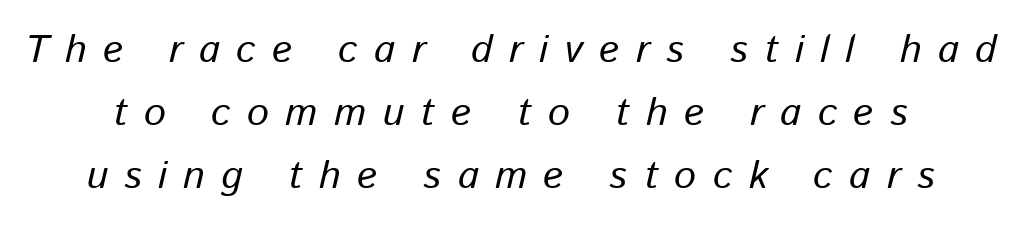
{"italic": "yes", "lean": "right", "slant_degrees": 13, "width": "normal", "stroke_contrast": "low", "x_height": "medium", "monospaced": "no", "underline": "no", "line_spacing": "normal", "line_spacing_ratio": 1.62, "letter_spacing": "wide", "letter_spacing_em": 0.42, "glyph_px": 39}
